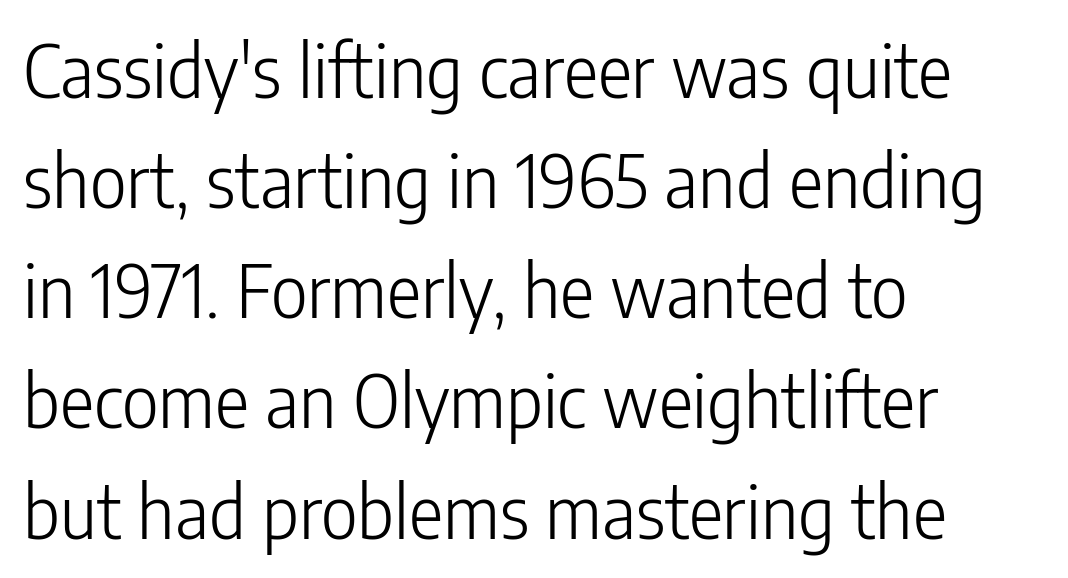
{"serif": "no", "italic": "no", "bold": "no", "weight": "light", "width": "condensed", "stroke_contrast": "low", "x_height": "medium", "monospaced": "no", "underline": "no", "align": "left", "line_spacing": "normal", "line_spacing_ratio": 1.53, "letter_spacing": "normal", "letter_spacing_em": 0.0, "glyph_px": 72}
